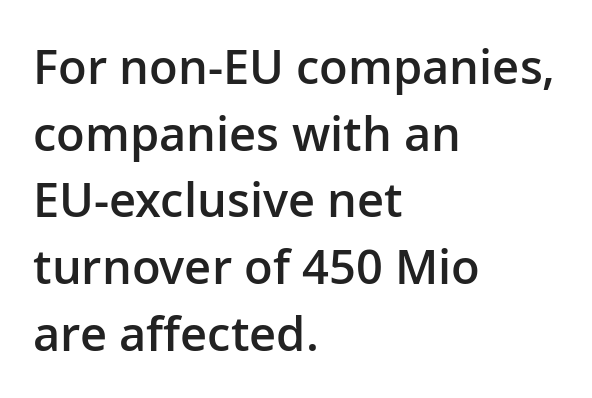
{"serif": "no", "italic": "no", "bold": "semi", "weight": "semibold", "width": "normal", "stroke_contrast": "low", "x_height": "medium", "monospaced": "no", "underline": "no", "align": "left", "line_spacing": "normal", "line_spacing_ratio": 1.42, "letter_spacing": "normal", "letter_spacing_em": 0.0, "glyph_px": 47}
